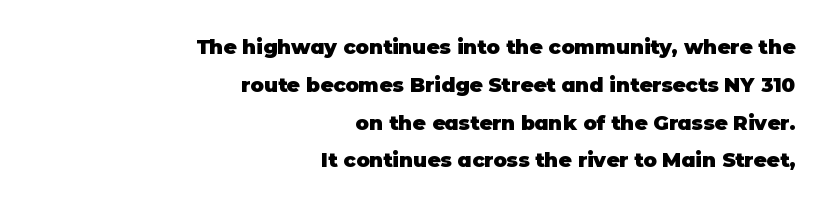
Q: Is the text bold? A: Yes.
Q: Is the text italic (slanted)? A: No, it is upright.
Q: Is the text underlined? A: No.
Q: How is the paragraph aligned? A: Right-aligned.
Q: Is the spacing between letters normal or unusually wide? A: Normal.
